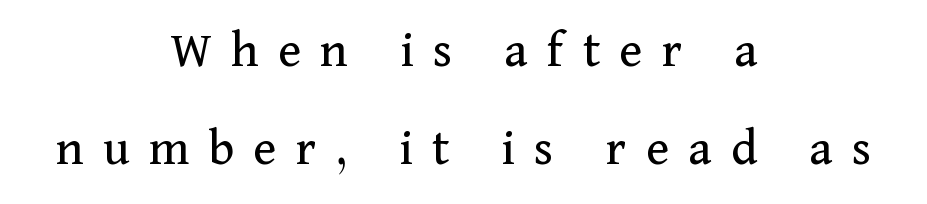
Q: Is the text bold? A: No.
Q: Is the text italic (slanted)? A: No, it is upright.
Q: Is the typeface a serif or a sans-serif typeface? A: Serif.
Q: Is the text underlined? A: No.
Q: How is the paragraph aligned? A: Centered.
Q: Is the spacing between letters normal or unusually wide? A: Unusually wide.
Q: Width (condensed, normal, or wide)? A: Normal.
Q: Stroke contrast? A: Medium.
Q: x-height? A: Medium.
Q: Monospaced? A: No.
